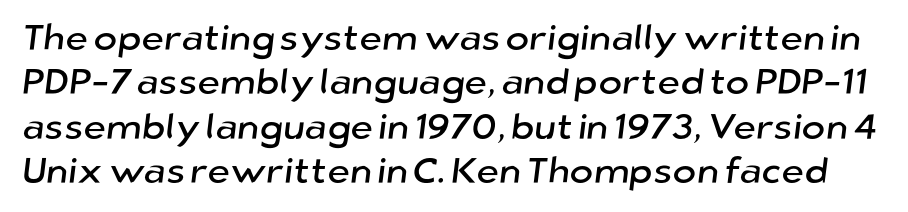
{"serif": "no", "width": "normal", "stroke_contrast": "low", "x_height": "medium", "monospaced": "no", "underline": "no", "line_spacing_ratio": 1.23, "letter_spacing": "normal", "letter_spacing_em": 0.0, "glyph_px": 36}
